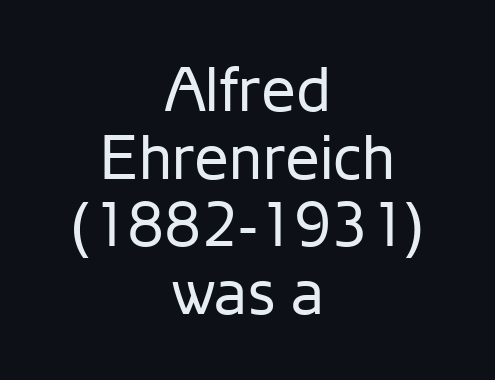
Q: Is the text bold? A: No.
Q: Is the text italic (slanted)? A: No, it is upright.
Q: Is the typeface a serif or a sans-serif typeface? A: Sans-serif.
Q: Is the text underlined? A: No.
Q: How is the paragraph aligned? A: Centered.
Q: Is the spacing between letters normal or unusually wide? A: Normal.
Q: Is the spacing between lines tight, normal or loose? A: Tight.
Q: Width (condensed, normal, or wide)? A: Normal.
Q: Stroke contrast? A: Low.
Q: x-height? A: Medium.
Q: Monospaced? A: No.
